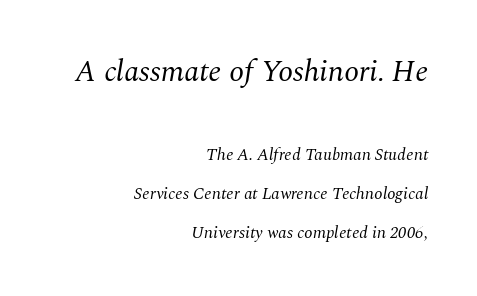
Q: Is the text bold? A: No.
Q: Is the text italic (slanted)? A: Yes, it leans right by about 10 degrees.
Q: Is the typeface a serif or a sans-serif typeface? A: Serif.
Q: Is the text underlined? A: No.
Q: How is the paragraph aligned? A: Right-aligned.
Q: Is the spacing between letters normal or unusually wide? A: Normal.
Q: Is the spacing between lines tight, normal or loose? A: Loose.
Q: Which block of text is set in a larger size, the first (top) or the second (bottom)? A: The first (top) one.
Q: Width (condensed, normal, or wide)? A: Normal.
Q: Stroke contrast? A: Medium.
Q: x-height? A: Medium.
Q: Monospaced? A: No.
